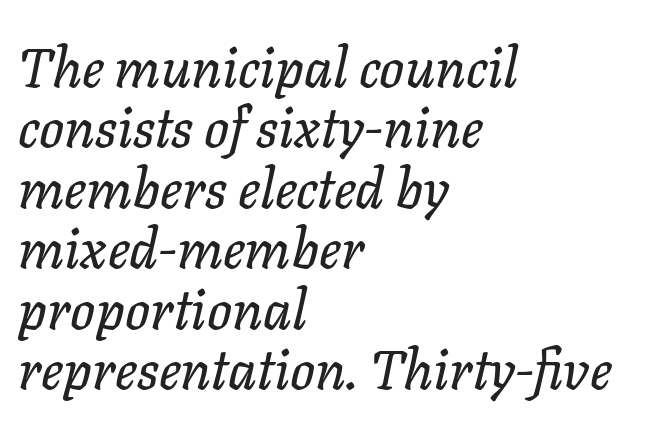
Would a proofreader flag this as italicized? Yes. What's the leading like? Squeezed, with rows nearly overlapping. The line texture is even and compact thanks to regular tracking. Anything drawn beneath the words? Only blank space. Varying glyph widths throughout — classic text-font behaviour.
